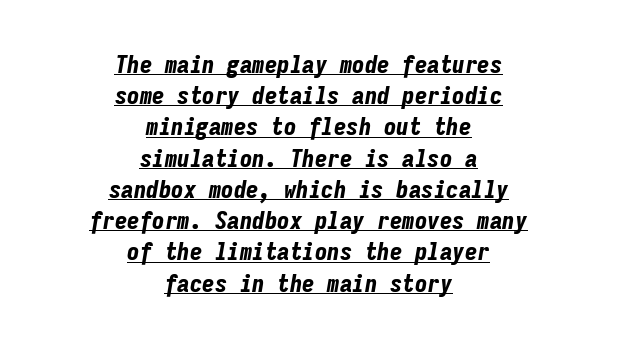
{"italic": "yes", "lean": "right", "slant_degrees": 9, "bold": "yes", "underline": "yes", "align": "center", "line_spacing": "normal", "line_spacing_ratio": 1.25, "letter_spacing": "normal", "letter_spacing_em": 0.0, "glyph_px": 25}
